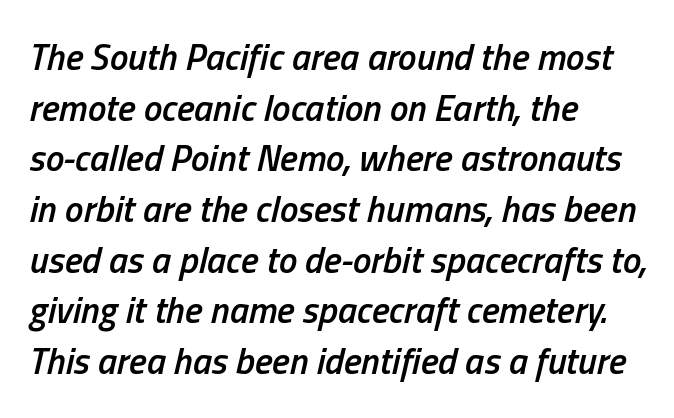
The image shows 37 px semibold, condensed type, italic (leaning right); set left-aligned, normal line spacing (1.37x), normal letter spacing, not underlined; low stroke contrast and a medium x-height.
